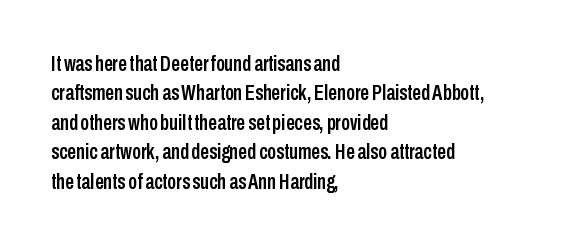
Reading down the block, your eye returns to a fixed left position each line. The type sits square on the baseline with zero lean. The space directly below the letters is spotless. Notice how descenders clear the ascenders below comfortably — that's standard leading. Each word holds together tightly as a unit, with standard inter-letter gaps.
